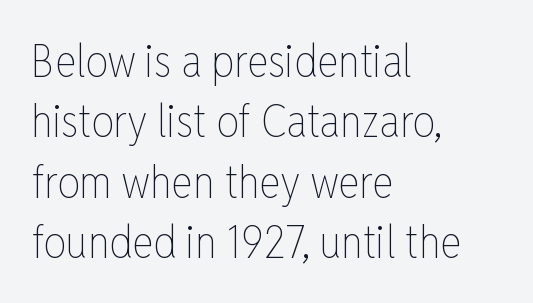
{"italic": "no", "bold": "no", "weight": "thin", "width": "condensed", "stroke_contrast": "low", "x_height": "medium", "monospaced": "no", "underline": "no", "align": "left", "line_spacing": "normal", "line_spacing_ratio": 1.34, "letter_spacing": "normal", "letter_spacing_em": 0.0, "glyph_px": 45}
